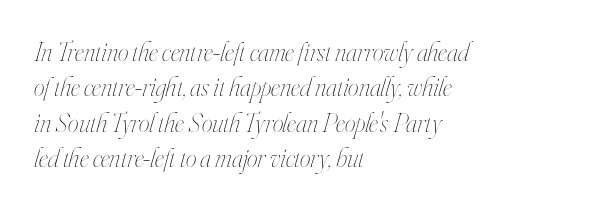
Quick note: interline space is typical. Is this a heavy cut? Hardly; it is regular or lighter. Every character sits at an angle, as italics do. Underlining? Definitely not there. There is no visible air inserted between adjacent glyphs.
